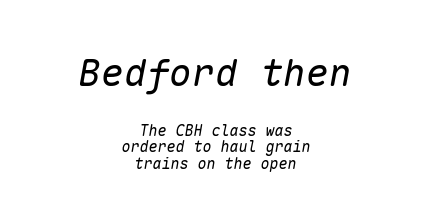
Where is the straight margin? There isn't one; the lines are centered. The cut favours lightness, reaching ordinary text weight at its darkest. You can tell it's italic because the verticals aren't actually vertical. The passage shown is typed in a monospace face where columns stay perfectly aligned. There is no visible air inserted between adjacent glyphs.
